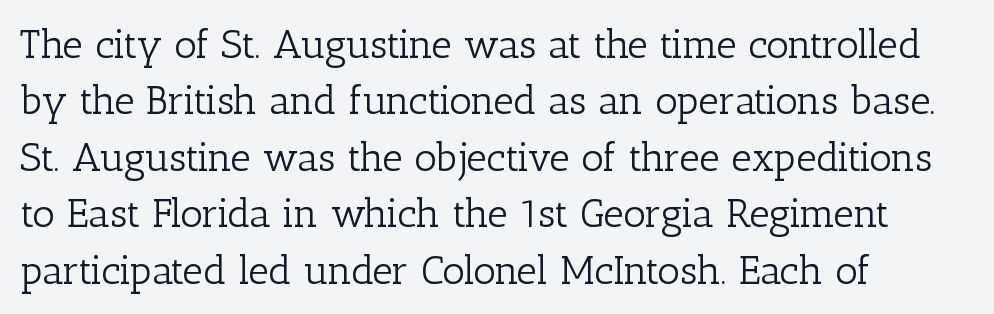
Q: Is the text bold? A: No.
Q: Is the text italic (slanted)? A: No, it is upright.
Q: Is the typeface a serif or a sans-serif typeface? A: Serif.
Q: Is the text underlined? A: No.
Q: How is the paragraph aligned? A: Left-aligned.
Q: Is the spacing between letters normal or unusually wide? A: Normal.
Q: Is the spacing between lines tight, normal or loose? A: Normal.
Q: Width (condensed, normal, or wide)? A: Normal.
Q: Stroke contrast? A: Low.
Q: x-height? A: Medium.
Q: Monospaced? A: No.
